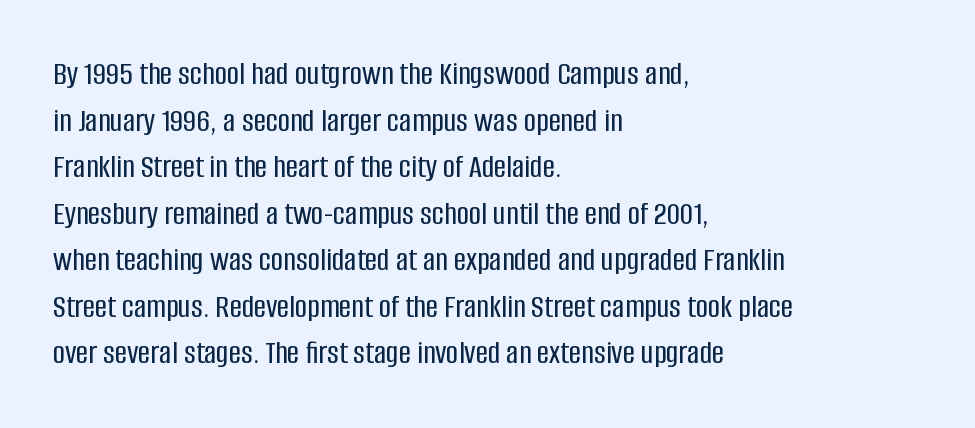
Q: Is the text italic (slanted)? A: No, it is upright.
Q: Is the typeface a serif or a sans-serif typeface? A: Sans-serif.
Q: Is the text underlined? A: No.
Q: How is the paragraph aligned? A: Left-aligned.
Q: Is the spacing between letters normal or unusually wide? A: Normal.
Q: Is the spacing between lines tight, normal or loose? A: Normal.
Q: Width (condensed, normal, or wide)? A: Condensed.
Q: Stroke contrast? A: Low.
Q: x-height? A: Large.
Q: Monospaced? A: No.
